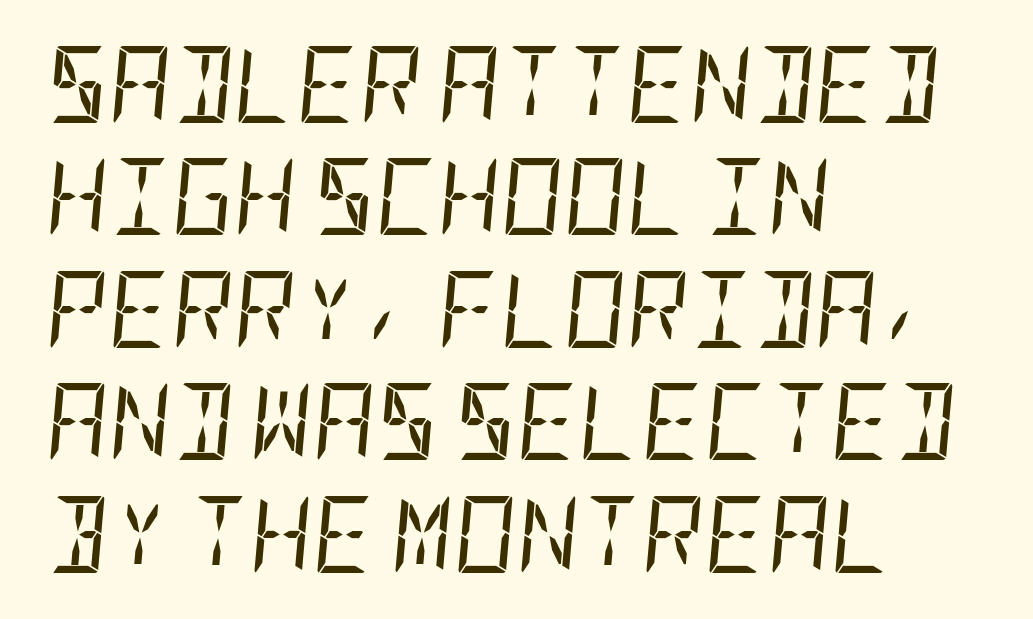
Q: Is the text bold? A: No.
Q: Is the text italic (slanted)? A: Yes, it leans right by about 5 degrees.
Q: Is the text underlined? A: No.
Q: How is the paragraph aligned? A: Left-aligned.
Q: Is the spacing between letters normal or unusually wide? A: Normal.
Q: Is the spacing between lines tight, normal or loose? A: Normal.
Q: Width (condensed, normal, or wide)? A: Condensed.
Q: Stroke contrast? A: Low.
Q: x-height? A: Large.
